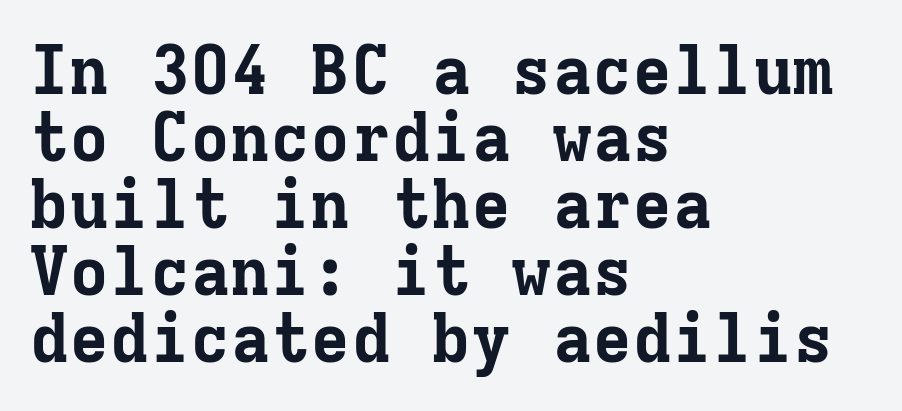
The image shows 67 px bold serif type, upright, monospaced; set left-aligned, tight line spacing (1.0x), normal letter spacing, not underlined; low stroke contrast and a medium x-height.
